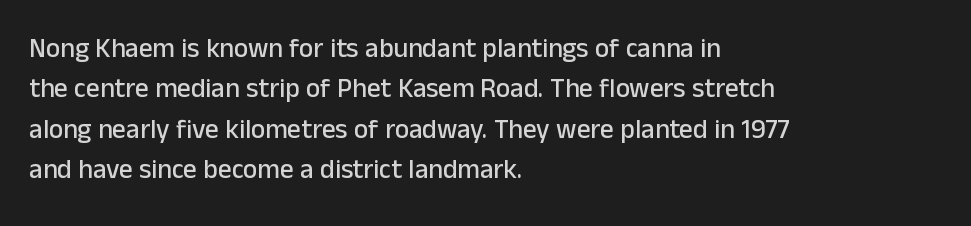
{"italic": "no", "underline": "no", "align": "left", "line_spacing": "normal", "line_spacing_ratio": 1.5, "letter_spacing": "normal", "letter_spacing_em": 0.0, "glyph_px": 27}
